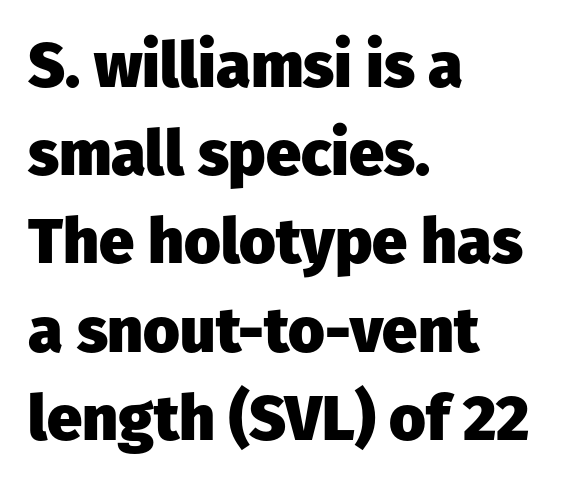
Every letter is thick-stroked: bold, no question. Regular leading. Short and long lines alike share a common starting point at left. This is the regular roman posture of the typeface. Nothing sits at the stroke ends, so this counts as sans-serif.
